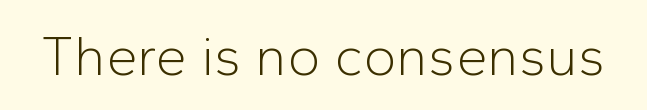
{"serif": "no", "italic": "no", "bold": "no", "weight": "light", "width": "normal", "stroke_contrast": "low", "x_height": "medium", "monospaced": "no", "underline": "no", "letter_spacing": "normal", "letter_spacing_em": 0.0, "glyph_px": 56}
